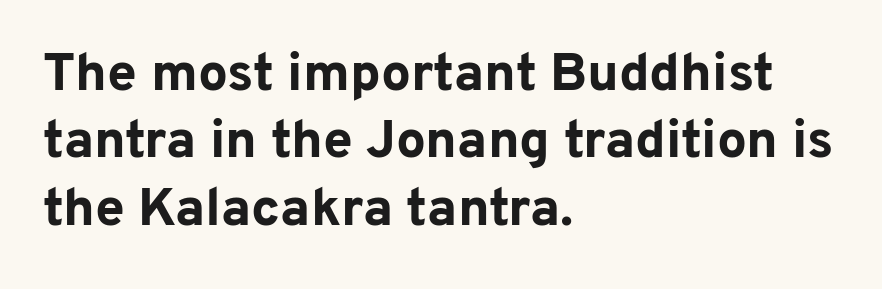
Normally led — the rows are evenly, conventionally spaced. This is sans-serif lettering, the kind often seen on screens and signage. The passage shown is typed in a proportional face where columns would drift. Typeset ragged right — the left edge is the straight one.
